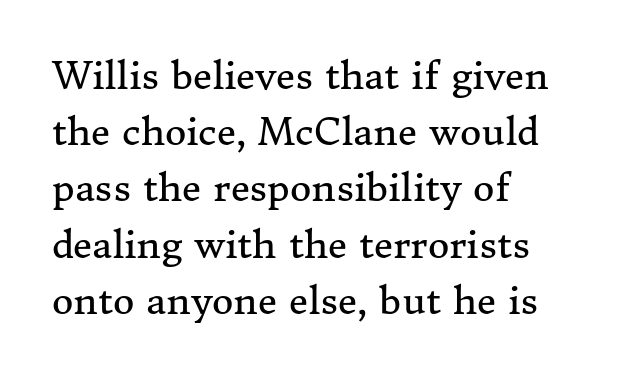
{"serif": "yes", "italic": "no", "bold": "no", "weight": "regular", "width": "normal", "stroke_contrast": "medium", "x_height": "medium", "monospaced": "no", "underline": "no", "align": "left", "line_spacing": "normal", "line_spacing_ratio": 1.52, "letter_spacing": "normal", "letter_spacing_em": 0.0, "glyph_px": 37}
